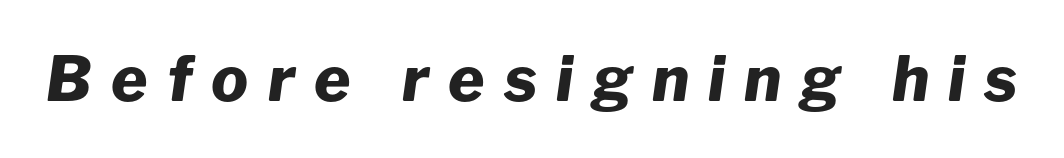
{"italic": "yes", "lean": "right", "slant_degrees": 8, "bold": "yes", "weight": "heavy", "width": "normal", "stroke_contrast": "low", "x_height": "medium", "monospaced": "no", "underline": "no", "letter_spacing": "wide", "letter_spacing_em": 0.31, "glyph_px": 62}
